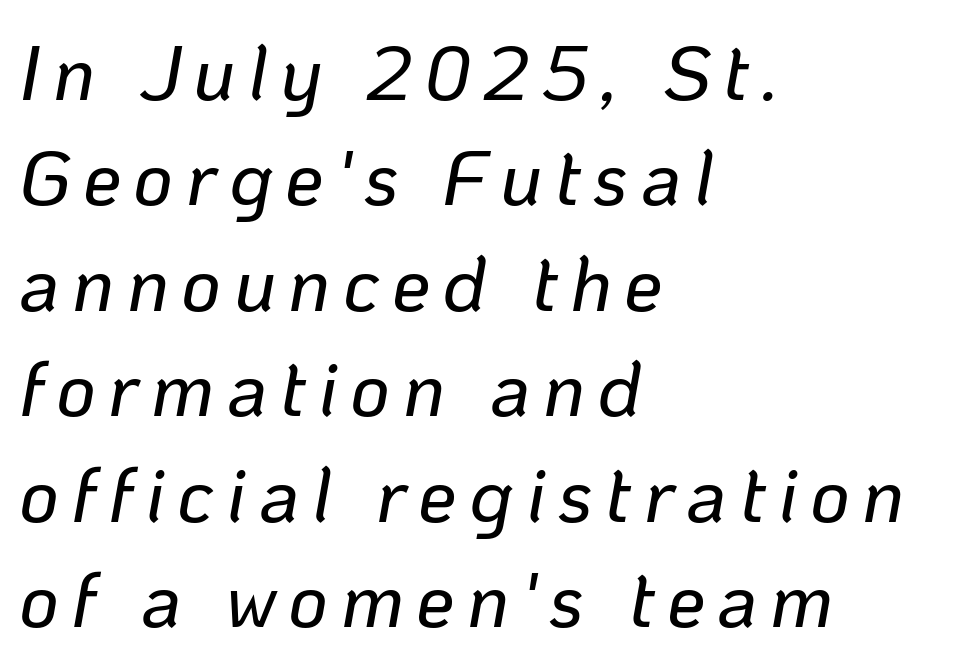
Q: Is the text italic (slanted)? A: Yes, it leans right by about 10 degrees.
Q: Is the text underlined? A: No.
Q: How is the paragraph aligned? A: Left-aligned.
Q: Is the spacing between lines tight, normal or loose? A: Normal.
Q: Width (condensed, normal, or wide)? A: Normal.
Q: Stroke contrast? A: Low.
Q: x-height? A: Medium.
Q: Monospaced? A: No.
